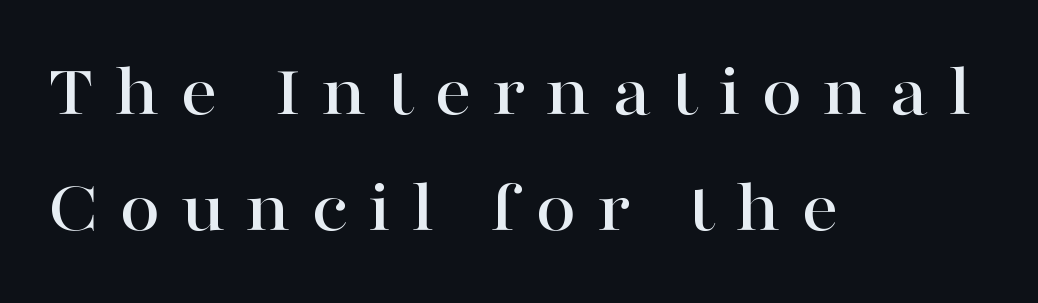
Q: Is the text italic (slanted)? A: No, it is upright.
Q: Is the typeface a serif or a sans-serif typeface? A: Serif.
Q: Is the text underlined? A: No.
Q: How is the paragraph aligned? A: Left-aligned.
Q: Is the spacing between letters normal or unusually wide? A: Unusually wide.
Q: Is the spacing between lines tight, normal or loose? A: Normal.
Q: Width (condensed, normal, or wide)? A: Wide.
Q: Stroke contrast? A: High.
Q: x-height? A: Medium.
Q: Monospaced? A: No.
